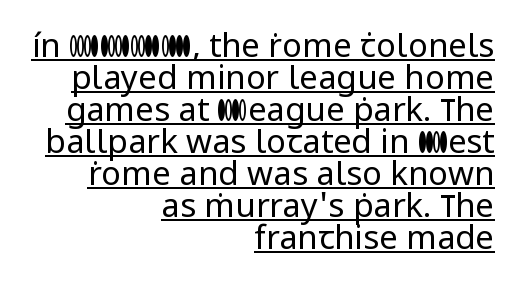
Underlined type. Nothing heavy about these letters — not bold at all. Varying glyph widths throughout — classic text-font behaviour. The lines are packed closely together with very little leading. These lines were composed using upright roman letters.
